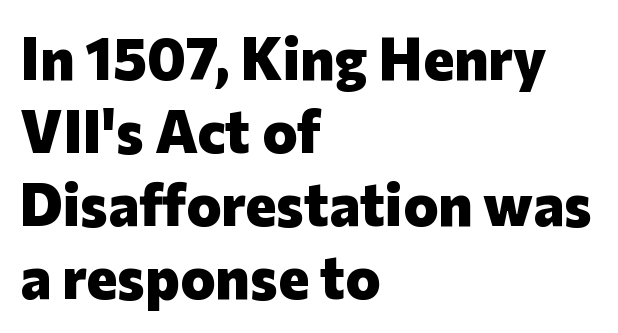
Q: Is the text bold? A: Yes.
Q: Is the text italic (slanted)? A: No, it is upright.
Q: Is the typeface a serif or a sans-serif typeface? A: Sans-serif.
Q: Is the text underlined? A: No.
Q: How is the paragraph aligned? A: Left-aligned.
Q: Is the spacing between letters normal or unusually wide? A: Normal.
Q: Width (condensed, normal, or wide)? A: Normal.
Q: Stroke contrast? A: Low.
Q: x-height? A: Medium.
Q: Monospaced? A: No.
